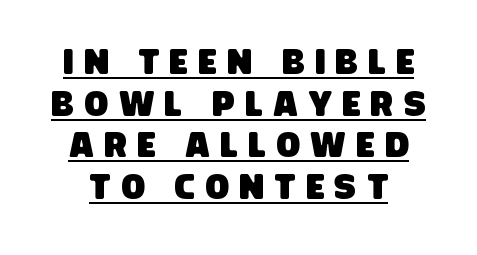
The image shows 35 px condensed sans-serif type; set line spacing 1.19x, unusually wide letter spacing (+0.3 em), underlined; low stroke contrast and a large x-height.
